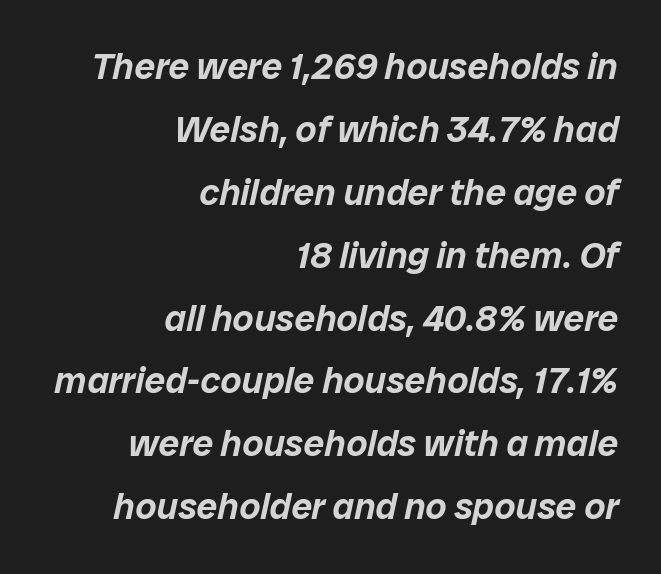
Q: Is the text italic (slanted)? A: Yes, it leans right by about 12 degrees.
Q: Is the text underlined? A: No.
Q: How is the paragraph aligned? A: Right-aligned.
Q: Is the spacing between letters normal or unusually wide? A: Normal.
Q: Is the spacing between lines tight, normal or loose? A: Normal.
Q: Width (condensed, normal, or wide)? A: Normal.
Q: Stroke contrast? A: Low.
Q: x-height? A: Medium.
Q: Monospaced? A: No.
